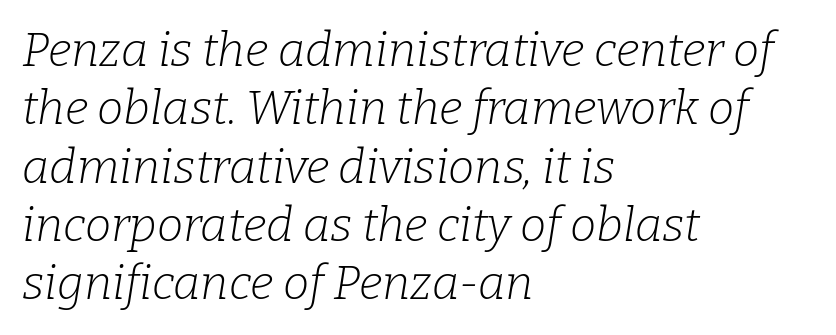
{"serif": "yes", "italic": "yes", "lean": "right", "slant_degrees": 9, "bold": "no", "weight": "light", "width": "normal", "stroke_contrast": "low", "x_height": "medium", "monospaced": "no", "underline": "no", "align": "left", "line_spacing_ratio": 1.24, "letter_spacing": "normal", "letter_spacing_em": 0.0, "glyph_px": 47}
